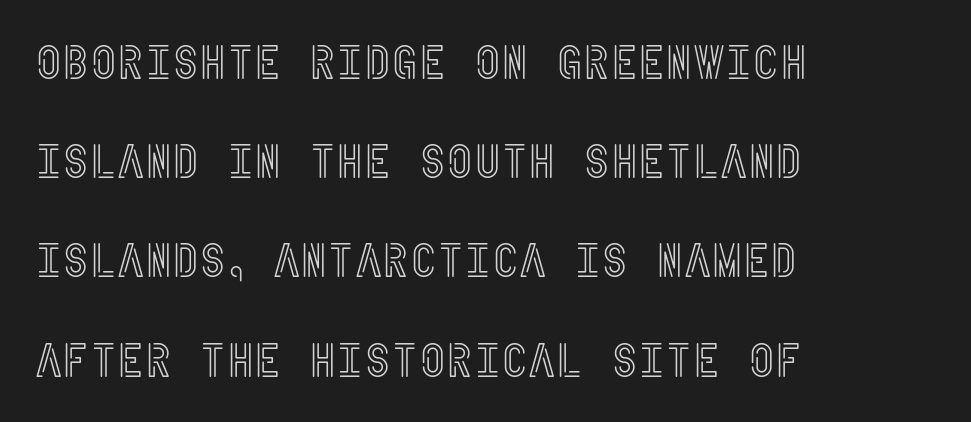
Every character sits straight up, as roman type does. Loosely led — the rows are spread out. Look at the tracking — it's just the regular setting, nothing added. Just letters on the line, the space beneath them empty.
